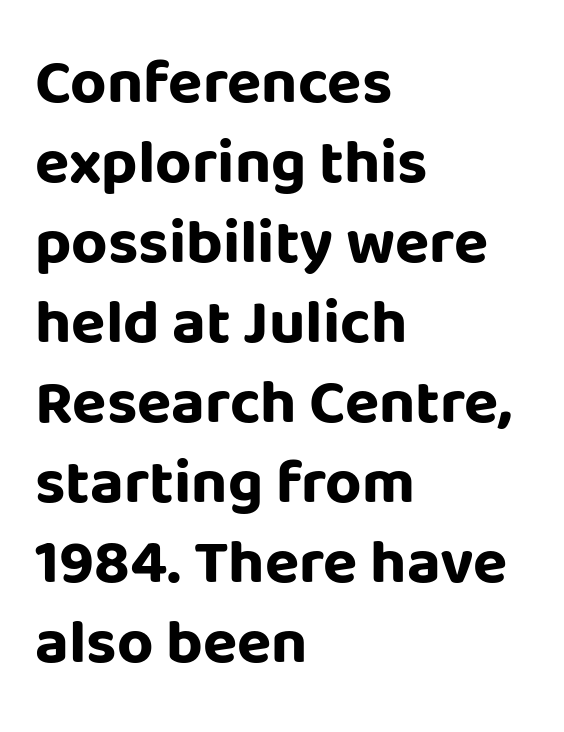
Q: Is the text bold? A: Yes.
Q: Is the text italic (slanted)? A: No, it is upright.
Q: Is the typeface a serif or a sans-serif typeface? A: Sans-serif.
Q: Is the text underlined? A: No.
Q: How is the paragraph aligned? A: Left-aligned.
Q: Is the spacing between letters normal or unusually wide? A: Normal.
Q: Is the spacing between lines tight, normal or loose? A: Normal.
Q: Width (condensed, normal, or wide)? A: Normal.
Q: Stroke contrast? A: Low.
Q: x-height? A: Large.
Q: Monospaced? A: No.
